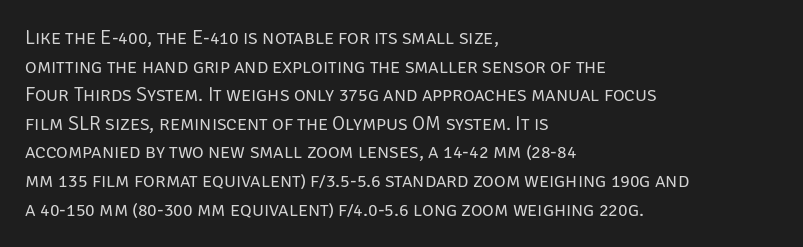
{"italic": "no", "bold": "no", "underline": "no", "align": "left", "line_spacing": "normal", "line_spacing_ratio": 1.43, "letter_spacing": "normal", "letter_spacing_em": 0.0, "glyph_px": 20}
